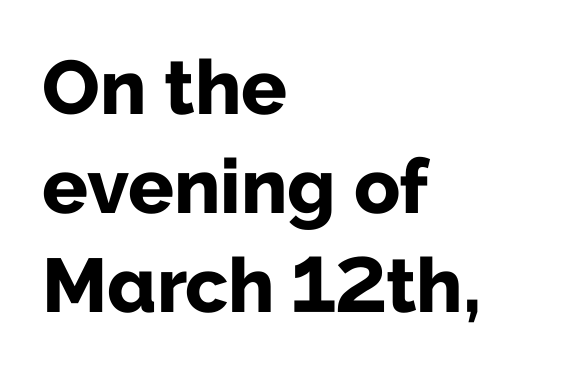
Unlike a traditional serif, this face leaves its strokes unadorned. A bare baseline throughout the passage. One glance says typical: line gaps are just what's usual. Its strokes are broad and dark, the hallmark of bold type. Observe the ordinary spacing: letters are neighbours, not strangers. The rag falls on the right side of this text block.
